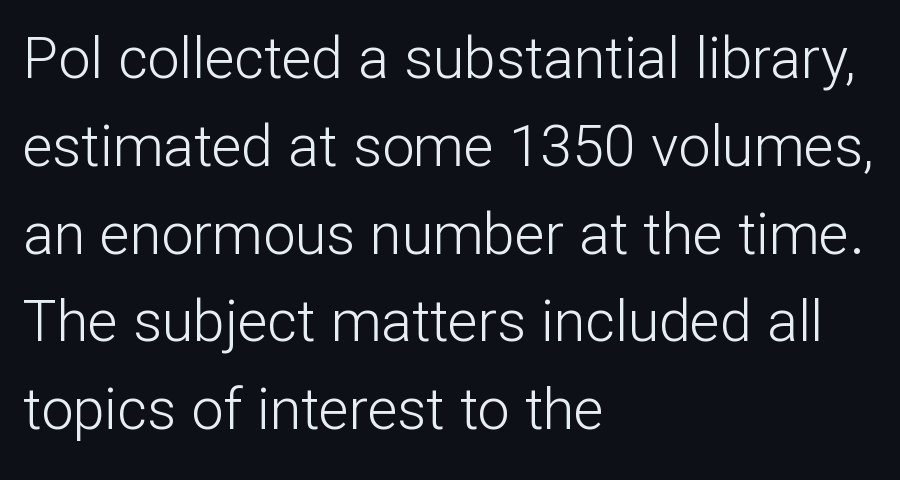
The designer left line spacing at the default. The weight tops out at a normal text grade. Looks like regular typesetting: each glyph gets only the width it needs. Caption: standard tracking, unaltered.
